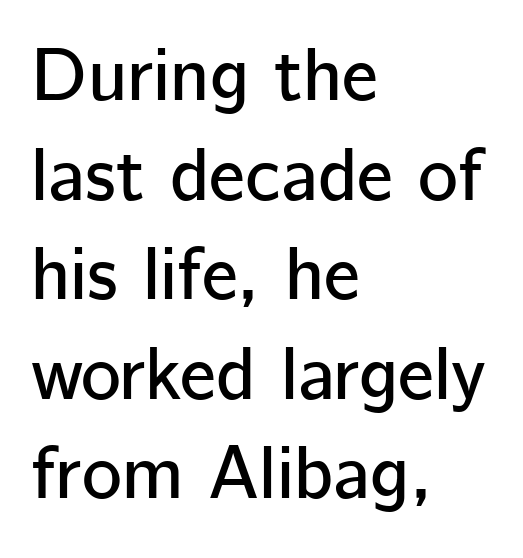
{"serif": "no", "italic": "no", "width": "normal", "stroke_contrast": "low", "x_height": "medium", "monospaced": "no", "underline": "no", "align": "left", "line_spacing": "normal", "line_spacing_ratio": 1.31, "letter_spacing": "normal", "letter_spacing_em": 0.0, "glyph_px": 76}
